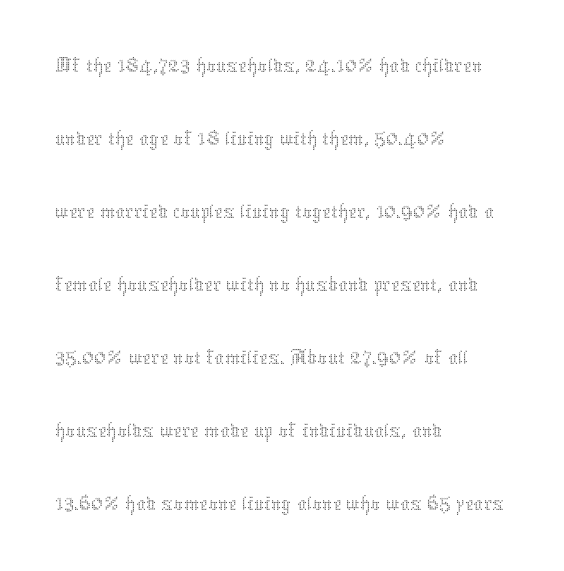
The lettering stays uniformly vertical, giving the passage a roman look. The tracking reads as untouched default to a designer's eye. Each new line begins a customary step beneath the previous one. These glyphs show unthickened strokes, regular width or finer. The lines are quadded left. Any mark beneath the type? The region is blank.
